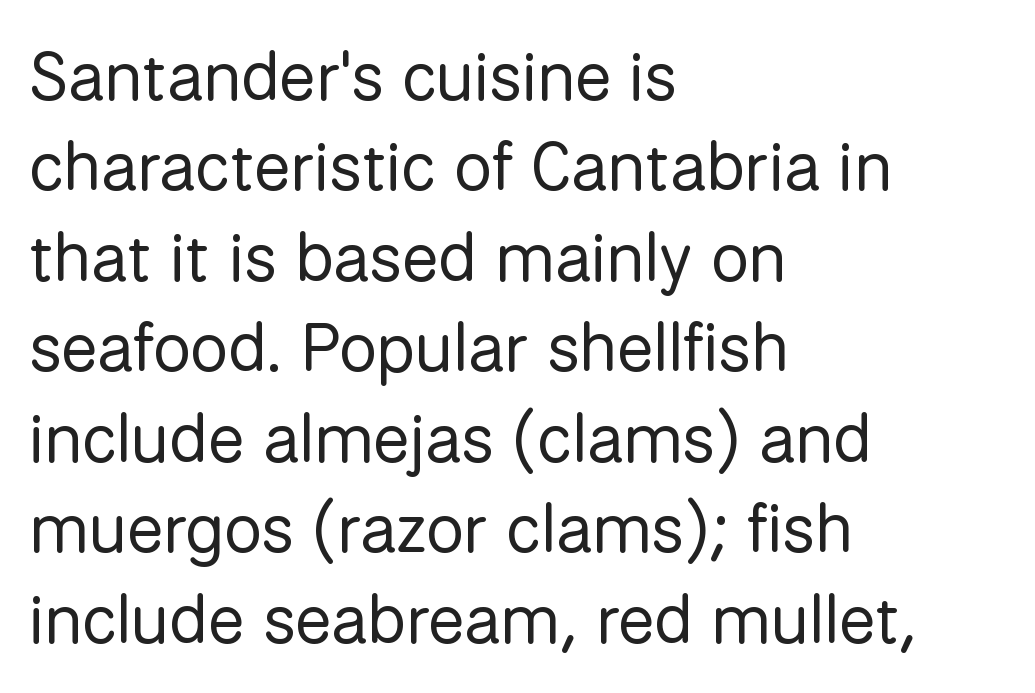
{"serif": "no", "italic": "no", "bold": "no", "weight": "regular", "width": "normal", "stroke_contrast": "low", "x_height": "medium", "monospaced": "no", "underline": "no", "align": "left", "line_spacing": "normal", "line_spacing_ratio": 1.33, "letter_spacing": "normal", "letter_spacing_em": 0.0, "glyph_px": 68}
